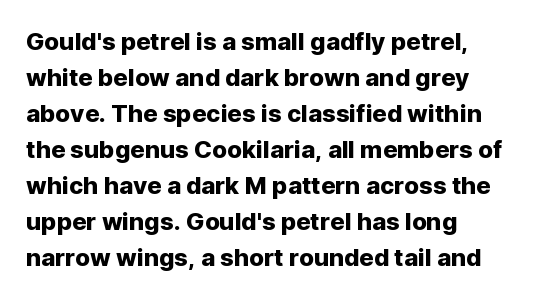
The image shows 24 px text type, upright; set left-aligned, normal line spacing (1.5x), normal letter spacing, not underlined.
